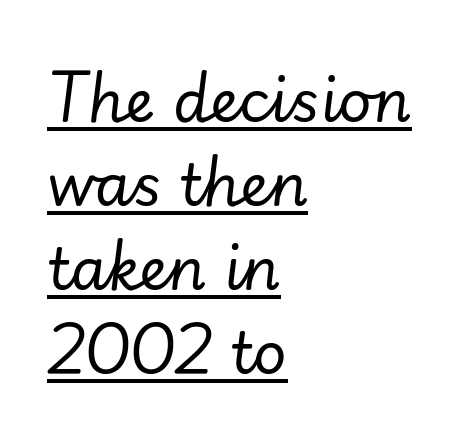
No letter is thick-stroked: the sample isn't bold. Inter-character spacing is left at the font's built-in metrics. Quick note: italic. A rule runs beneath these lines of type.
